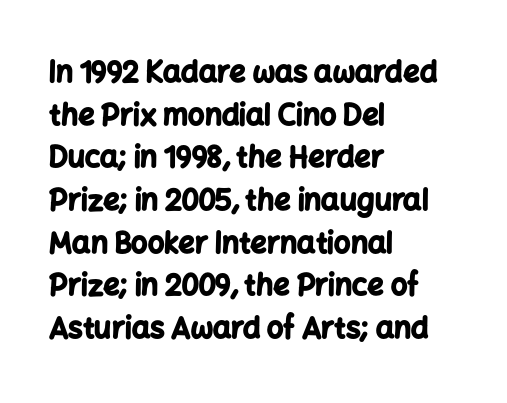
Spacing verdict: proportional, widths tailored to each character. Check where the strokes stop: nothing finishes them off — pure sans. Which margin do the lines hug? The left one — the right edge is uneven. The face used here has the dense, thick strokes of a bold.
